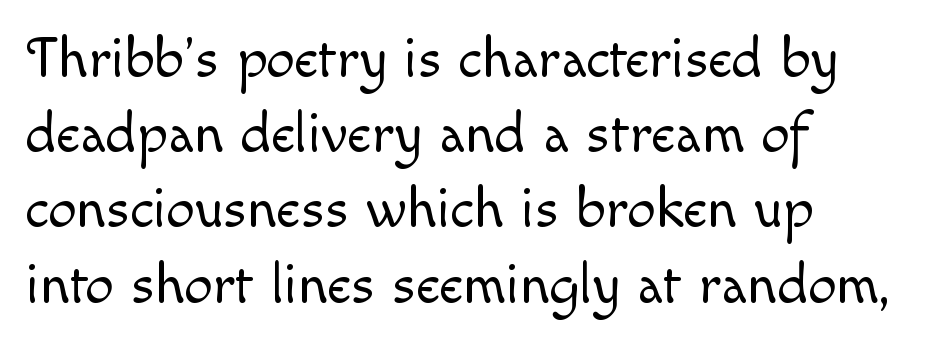
The ragged edge is on the right, which tells us the setting is flush left. The lettering holds an erect, upright posture throughout. Weight: not bold — regular or lighter. Vertically, the passage feels balanced, rows spaced as you'd expect.
